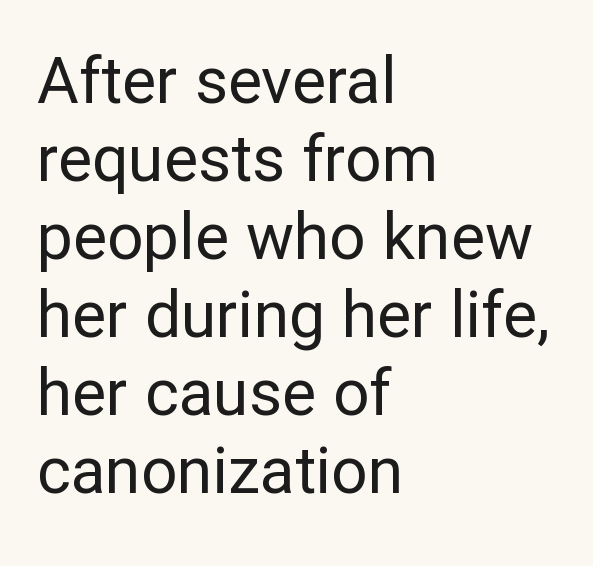
The tracking reads as untouched default to a designer's eye. Horizontally, the lines are justified to the leading edge only. Anything drawn beneath the words? Only blank space. The lettering holds an erect, upright posture throughout.
